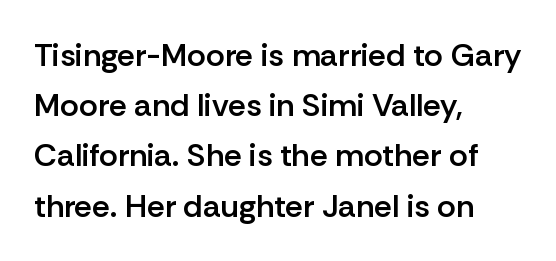
{"serif": "no", "italic": "no", "bold": "semi", "weight": "semibold", "width": "normal", "stroke_contrast": "low", "x_height": "medium", "monospaced": "no", "underline": "no", "align": "left", "line_spacing": "normal", "line_spacing_ratio": 1.57, "letter_spacing": "normal", "letter_spacing_em": 0.0, "glyph_px": 32}
